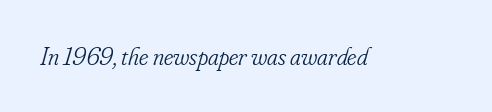
Letter spacing: default. Each stroke keeps to a modest, everyday thickness or less. The passage shown is not underscored anywhere. Italic: yes, the glyphs are oblique.
